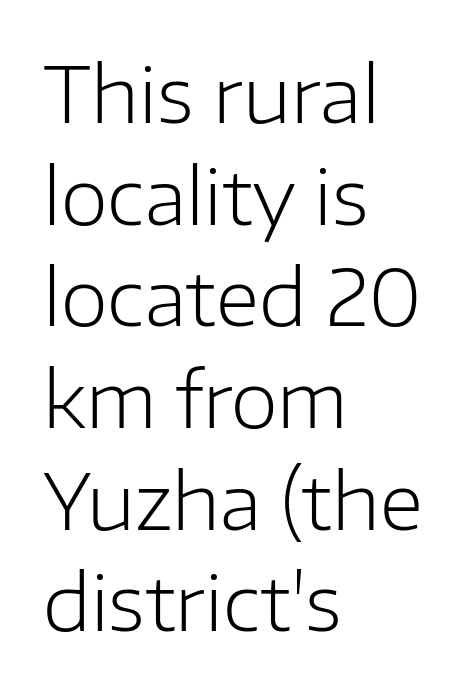
{"serif": "no", "italic": "no", "bold": "no", "weight": "light", "width": "normal", "stroke_contrast": "low", "x_height": "medium", "monospaced": "no", "underline": "no", "align": "left", "line_spacing": "normal", "line_spacing_ratio": 1.32, "letter_spacing": "normal", "letter_spacing_em": 0.0, "glyph_px": 77}
